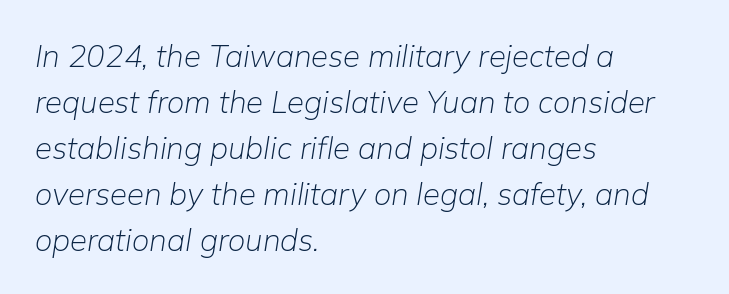
The image shows 31 px light type, italic (leaning right); set left-aligned, normal line spacing (1.48x), normal letter spacing, not underlined; low stroke contrast and a medium x-height.
